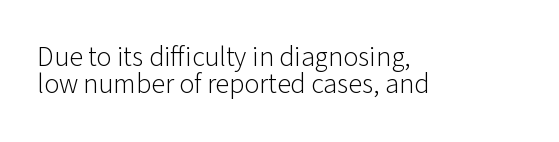
{"serif": "no", "italic": "no", "bold": "no", "weight": "light", "width": "normal", "stroke_contrast": "low", "x_height": "medium", "monospaced": "no", "underline": "no", "align": "left", "line_spacing": "tight", "line_spacing_ratio": 0.95, "letter_spacing": "normal", "letter_spacing_em": 0.0, "glyph_px": 28}
